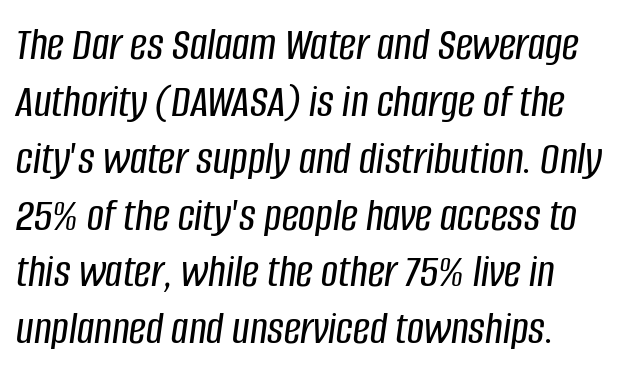
The image shows 47 px condensed type, italic (leaning right); set left-aligned, line spacing 1.21x, normal letter spacing, not underlined; low stroke contrast and a large x-height.
